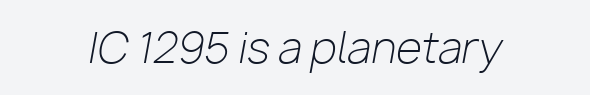
Q: Is the text bold? A: No.
Q: Is the text italic (slanted)? A: Yes, it leans right by about 10 degrees.
Q: Is the text underlined? A: No.
Q: Is the spacing between letters normal or unusually wide? A: Normal.
Q: Width (condensed, normal, or wide)? A: Normal.
Q: Stroke contrast? A: Low.
Q: x-height? A: Medium.
Q: Monospaced? A: No.
